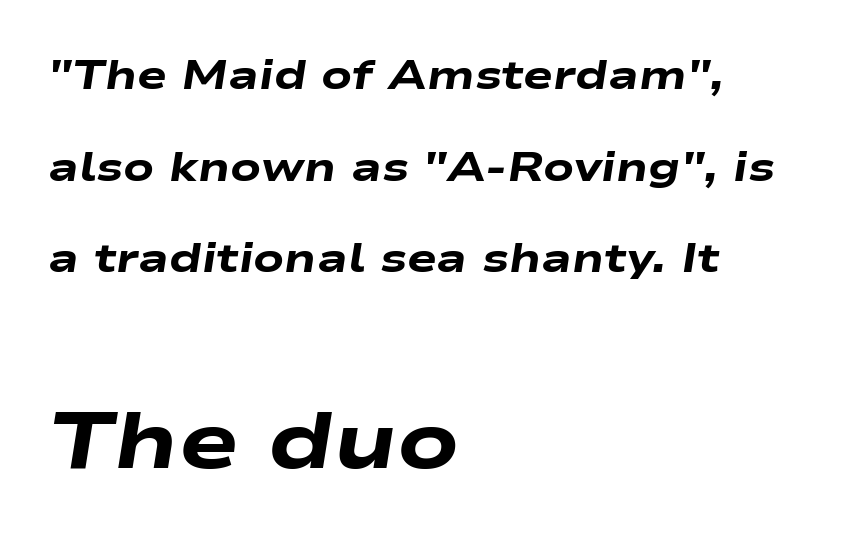
The space between consecutive lines is lavish. Note: smaller setting up top, larger setting below. The font's italic variant was chosen for this text. Check the space under the baseline: it is left empty.
